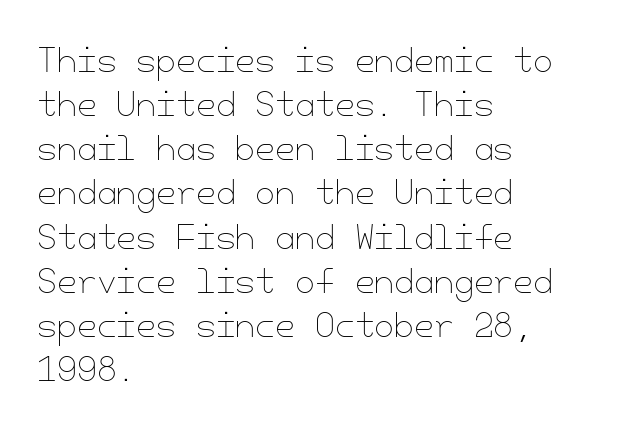
The image shows 32 px thin type, upright; set left-aligned, normal line spacing (1.38x), normal letter spacing, not underlined; low stroke contrast and a small x-height.
